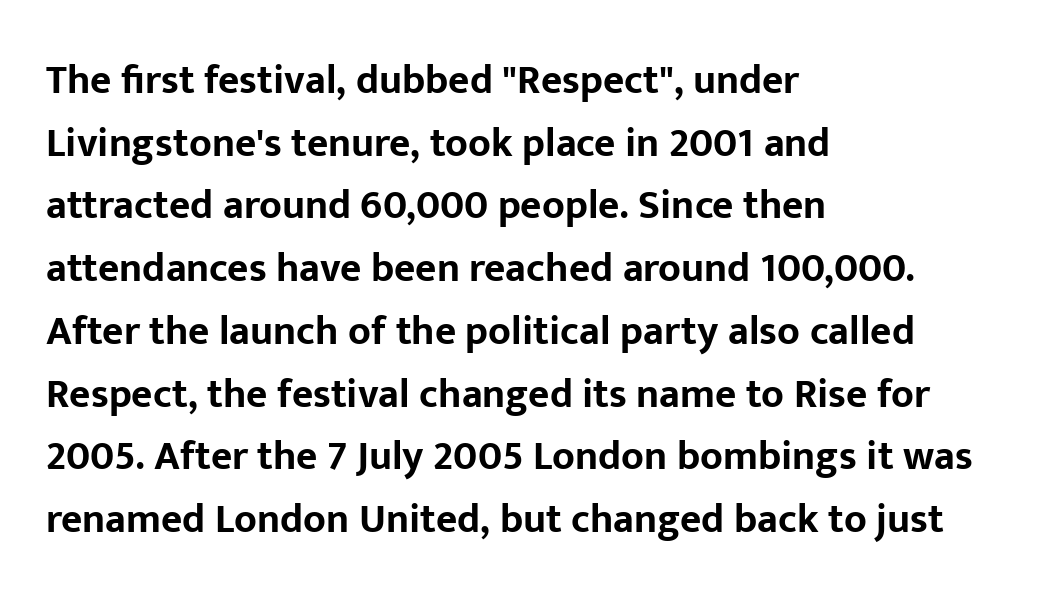
The image shows 41 px bold sans-serif type, upright; set left-aligned, normal line spacing (1.53x), normal letter spacing, not underlined; low stroke contrast and a medium x-height.
